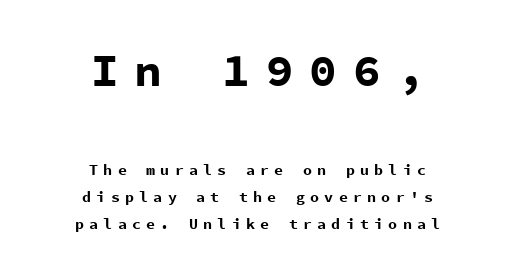
The image shows 46 px bold sans-serif type, upright, monospaced; set centered, line spacing 1.8x, unusually wide letter spacing (+0.35 em), not underlined; the first (top) block is 3.07x larger; low stroke contrast and a medium x-height.
